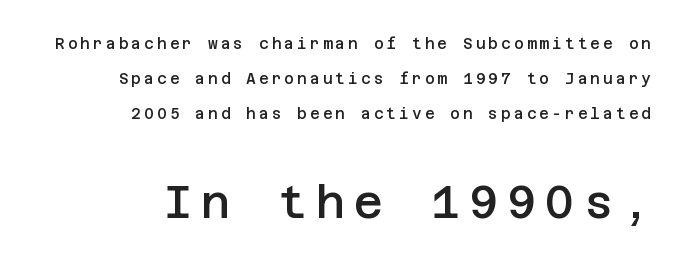
Q: Is the text bold? A: Semi-bold.
Q: Is the text italic (slanted)? A: No, it is upright.
Q: Is the typeface a serif or a sans-serif typeface? A: Sans-serif.
Q: Is the text underlined? A: No.
Q: How is the paragraph aligned? A: Right-aligned.
Q: Is the spacing between letters normal or unusually wide? A: Unusually wide.
Q: Is the spacing between lines tight, normal or loose? A: Loose.
Q: Which block of text is set in a larger size, the first (top) or the second (bottom)? A: The second (bottom) one.
Q: Width (condensed, normal, or wide)? A: Normal.
Q: Stroke contrast? A: Low.
Q: x-height? A: Large.
